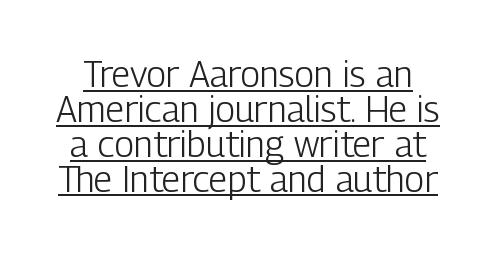
The image shows 36 px light, condensed sans-serif type, upright; set tight line spacing (0.97x), normal letter spacing, underlined; low stroke contrast and a medium x-height.
